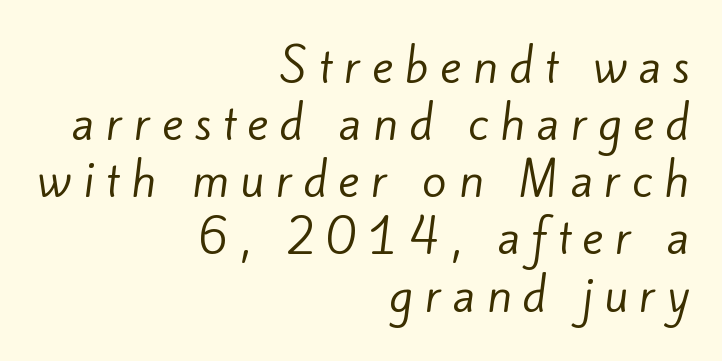
{"serif": "no", "bold": "no", "weight": "regular", "width": "normal", "stroke_contrast": "low", "x_height": "small", "monospaced": "no", "underline": "no", "align": "right", "line_spacing": "normal", "line_spacing_ratio": 1.27, "letter_spacing": "wide", "letter_spacing_em": 0.25, "glyph_px": 45}
